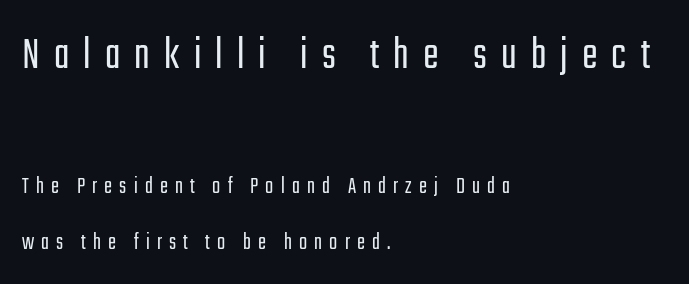
Loosely led — the rows are spread out. Is this a fixed-width face? No — the glyphs have proportional, varying widths. What kind of face is this? One without serifs — a sans. The upper block of text is set noticeably larger than the block beneath it. The specimen reads as upright at a glance.
